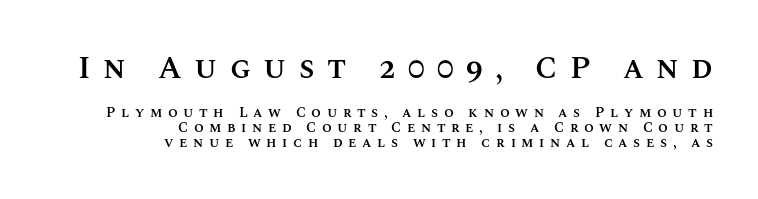
The image shows 31 px semibold type, upright; set right-aligned, tight line spacing (1.05x), unusually wide letter spacing (+0.4 em), not underlined; the first (top) block is 2.21x larger; medium stroke contrast and a large x-height.
